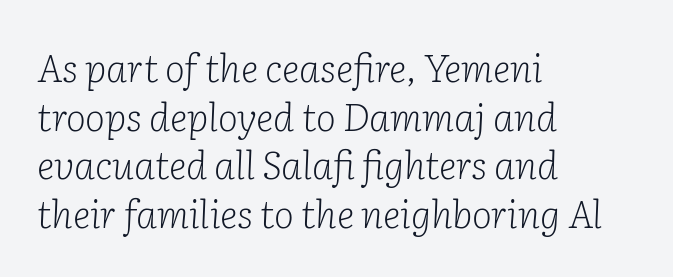
Observe the serifs anchoring each vertical stroke in this sample. Note the varied advance widths — an 'i' is clearly narrower than an 'm'. Interline gaps are of average width in this sample. The space directly below the letters is spotless.
